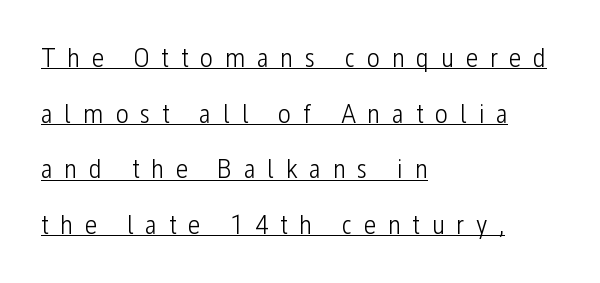
{"serif": "no", "italic": "no", "bold": "no", "weight": "light", "width": "condensed", "stroke_contrast": "low", "x_height": "medium", "monospaced": "no", "underline": "yes", "align": "left", "line_spacing": "loose", "line_spacing_ratio": 1.99, "letter_spacing": "wide", "letter_spacing_em": 0.41, "glyph_px": 28}
